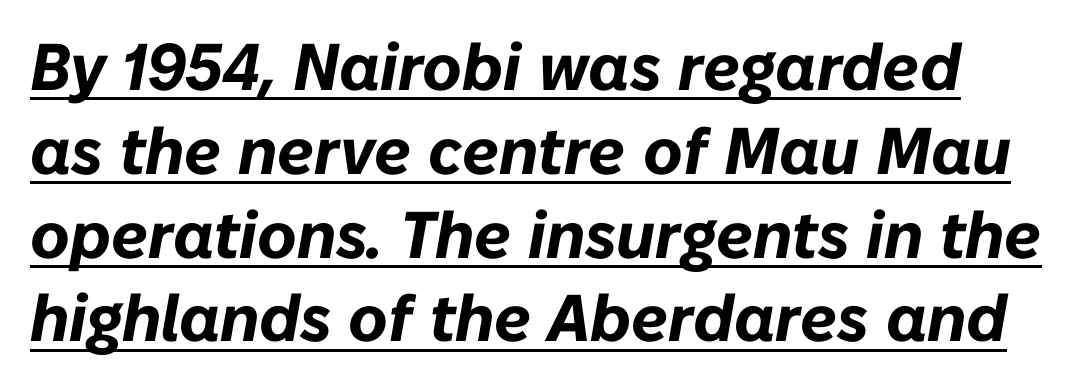
The image shows 66 px bold type, italic (leaning right); set normal line spacing (1.27x), normal letter spacing, underlined; low stroke contrast and a medium x-height.
